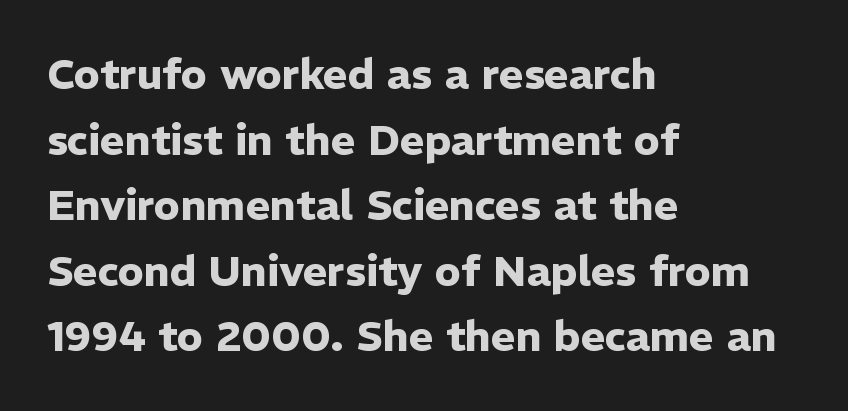
The image shows 42 px heavy sans-serif type, upright; set left-aligned, normal line spacing (1.56x), normal letter spacing, not underlined; low stroke contrast and a medium x-height.
